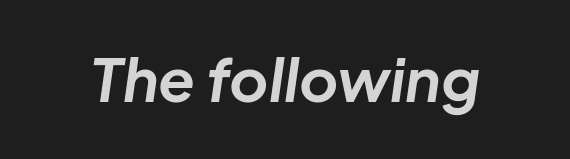
Q: Is the text bold? A: Yes.
Q: Is the text italic (slanted)? A: Yes, it leans right by about 8 degrees.
Q: Is the text underlined? A: No.
Q: Is the spacing between letters normal or unusually wide? A: Normal.
Q: Width (condensed, normal, or wide)? A: Normal.
Q: Stroke contrast? A: Low.
Q: x-height? A: Medium.
Q: Monospaced? A: No.
